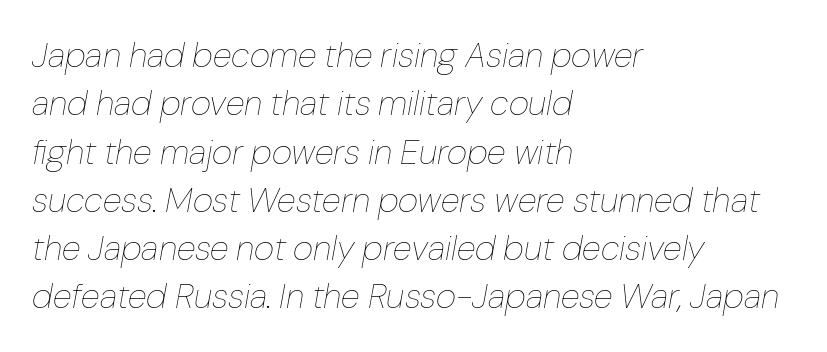
{"italic": "yes", "lean": "right", "slant_degrees": 10, "bold": "no", "weight": "thin", "width": "normal", "stroke_contrast": "low", "x_height": "medium", "monospaced": "no", "underline": "no", "align": "left", "line_spacing": "normal", "line_spacing_ratio": 1.38, "letter_spacing": "normal", "letter_spacing_em": 0.0, "glyph_px": 35}
